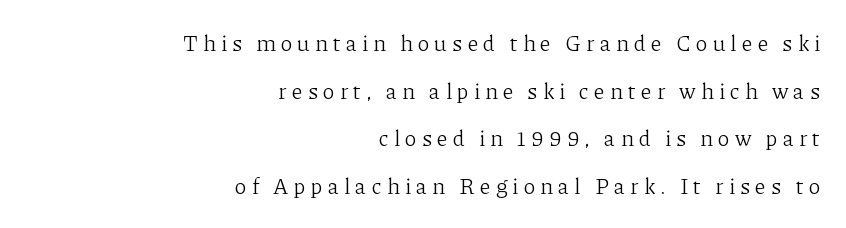
Q: Is the text bold? A: No.
Q: Is the text italic (slanted)? A: No, it is upright.
Q: Is the text underlined? A: No.
Q: How is the paragraph aligned? A: Right-aligned.
Q: Is the spacing between letters normal or unusually wide? A: Unusually wide.
Q: Is the spacing between lines tight, normal or loose? A: Loose.
